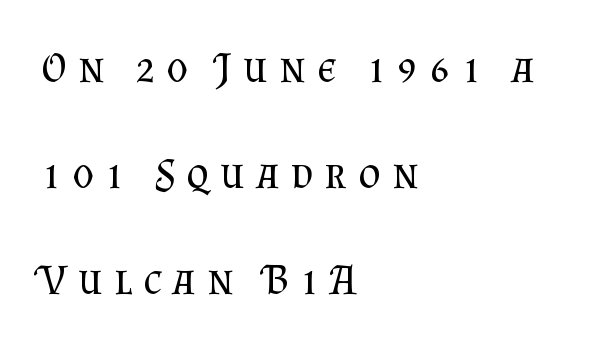
Q: Is the text bold? A: No.
Q: Is the text italic (slanted)? A: No, it is upright.
Q: Is the typeface a serif or a sans-serif typeface? A: Serif.
Q: Is the text underlined? A: No.
Q: How is the paragraph aligned? A: Left-aligned.
Q: Is the spacing between letters normal or unusually wide? A: Unusually wide.
Q: Is the spacing between lines tight, normal or loose? A: Loose.
Q: Width (condensed, normal, or wide)? A: Normal.
Q: Stroke contrast? A: Medium.
Q: x-height? A: Small.
Q: Monospaced? A: No.
